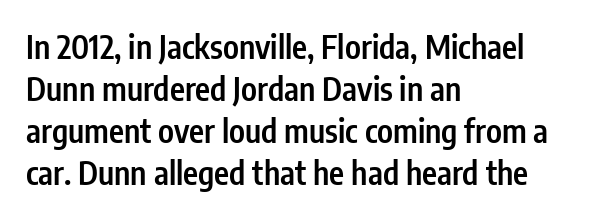
{"serif": "no", "italic": "no", "bold": "semi", "weight": "semibold", "width": "condensed", "stroke_contrast": "low", "x_height": "medium", "monospaced": "no", "underline": "no", "align": "left", "line_spacing": "normal", "line_spacing_ratio": 1.31, "letter_spacing": "normal", "letter_spacing_em": 0.0, "glyph_px": 32}
